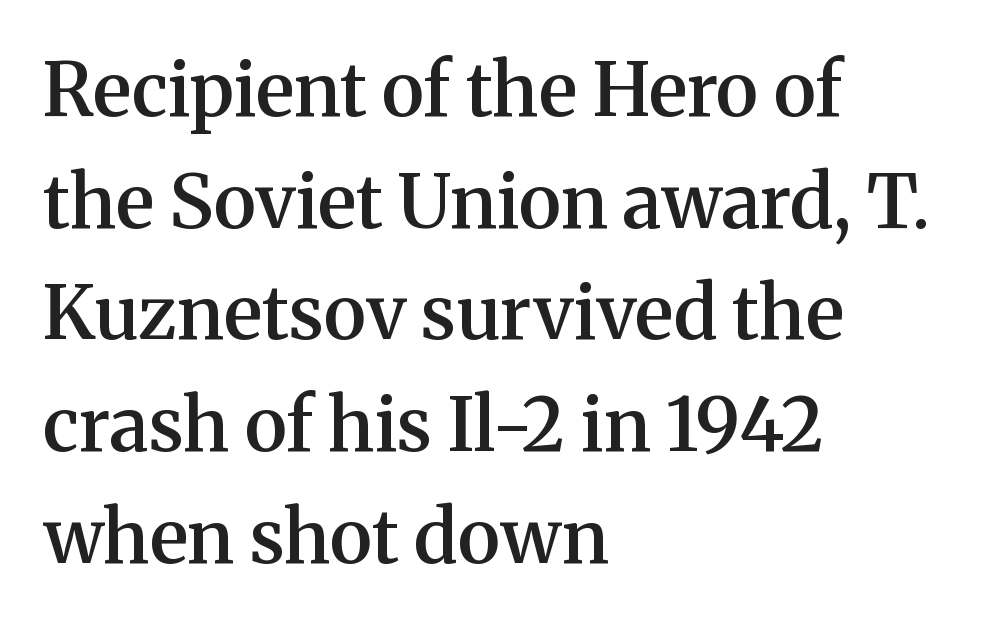
{"serif": "yes", "italic": "no", "bold": "semi", "weight": "semibold", "width": "normal", "stroke_contrast": "medium", "x_height": "medium", "monospaced": "no", "underline": "no", "align": "left", "line_spacing": "normal", "line_spacing_ratio": 1.51, "letter_spacing": "normal", "letter_spacing_em": 0.0, "glyph_px": 74}
